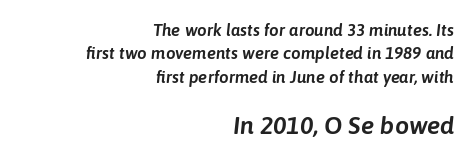
Q: Is the text italic (slanted)? A: Yes, it leans right by about 6 degrees.
Q: Is the text underlined? A: No.
Q: How is the paragraph aligned? A: Right-aligned.
Q: Is the spacing between letters normal or unusually wide? A: Normal.
Q: Is the spacing between lines tight, normal or loose? A: Normal.
Q: Which block of text is set in a larger size, the first (top) or the second (bottom)? A: The second (bottom) one.
